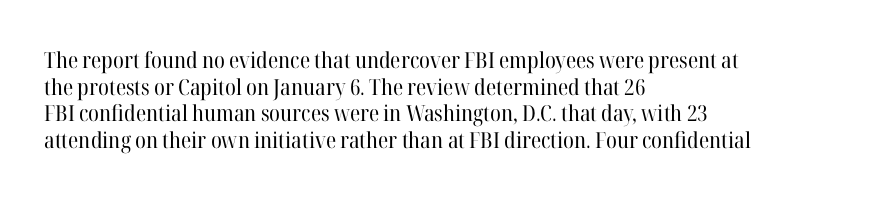
The face used here is rendered with its standard letterfit. The rag falls on the right side of this text block. The typeface has the unassuming heft of standard copy or less. Italic: no, the glyphs are upright roman.
